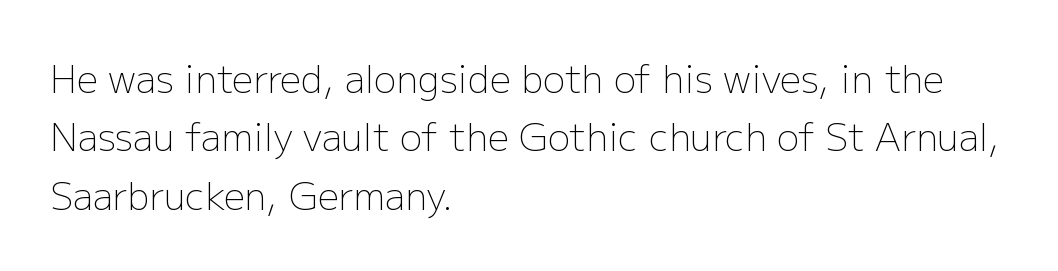
The image shows 37 px light sans-serif type, upright; set left-aligned, normal line spacing (1.58x), normal letter spacing, not underlined; low stroke contrast and a medium x-height.
